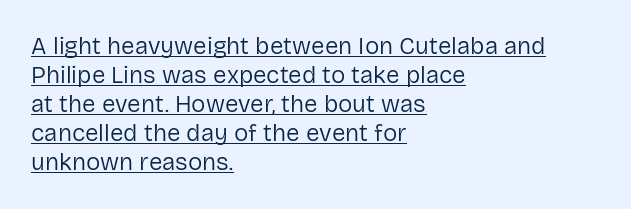
The typeface has the unassuming heft of standard copy or less. A student would call this left alignment; a typographer would say flush left, rag right. The typography opts for an upright posture over an oblique one. The letterforms sit shoulder to shoulder at normal distance. Underlining? Definitely there.
